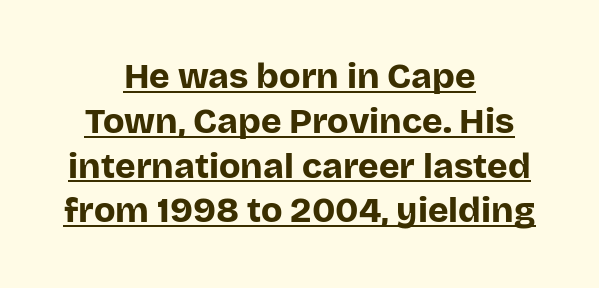
{"serif": "no", "italic": "no", "bold": "yes", "weight": "bold", "width": "normal", "stroke_contrast": "low", "x_height": "large", "monospaced": "no", "underline": "yes", "align": "center", "line_spacing": "normal", "line_spacing_ratio": 1.28, "letter_spacing": "normal", "letter_spacing_em": 0.0, "glyph_px": 35}
